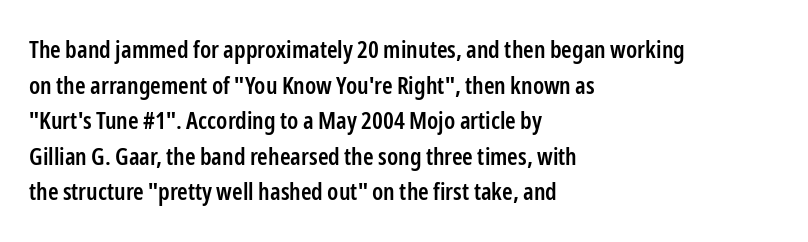
Q: Is the text bold? A: Semi-bold.
Q: Is the text italic (slanted)? A: No, it is upright.
Q: Is the text underlined? A: No.
Q: How is the paragraph aligned? A: Left-aligned.
Q: Is the spacing between letters normal or unusually wide? A: Normal.
Q: Is the spacing between lines tight, normal or loose? A: Normal.
